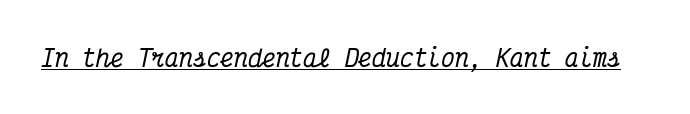
Q: Is the text italic (slanted)? A: Yes, it leans right by about 12 degrees.
Q: Is the text underlined? A: Yes.
Q: Is the spacing between letters normal or unusually wide? A: Normal.
